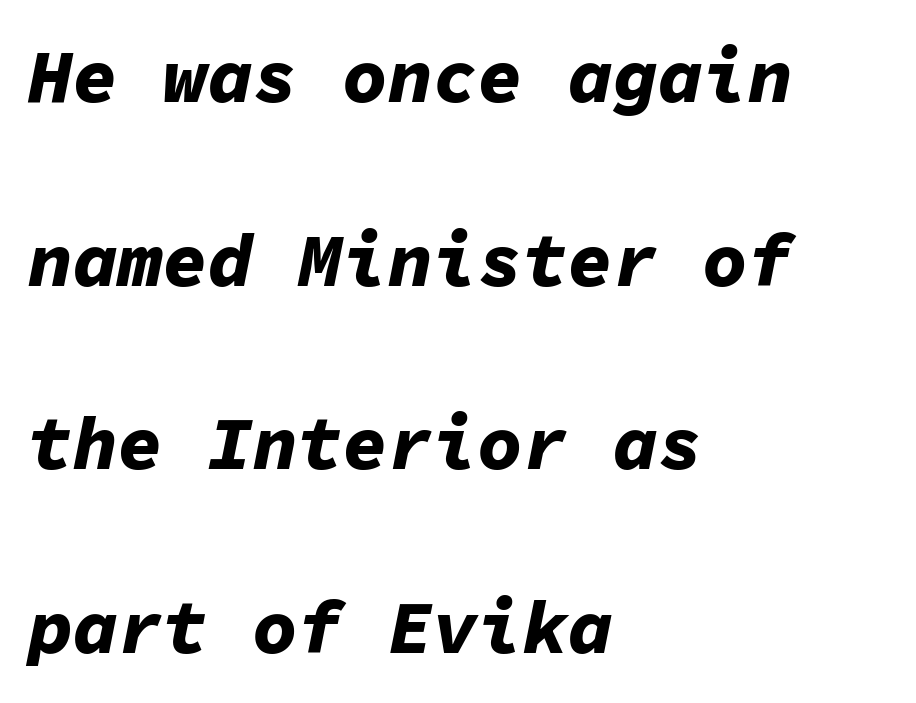
The image shows 75 px bold type, italic (leaning right), monospaced; set left-aligned, loose line spacing (2.45x), normal letter spacing, not underlined; low stroke contrast and a medium x-height.
